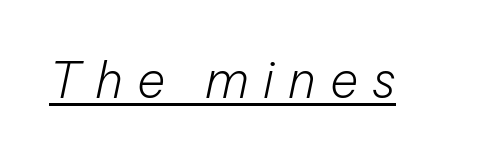
A typesetter would call this heavily tracked-out type. Compared with a typical body face, this is equally light or lighter still. Underlining? Definitely there. Italic: yes, the glyphs are oblique. The passage shown is typed in a proportional face where columns would drift.
